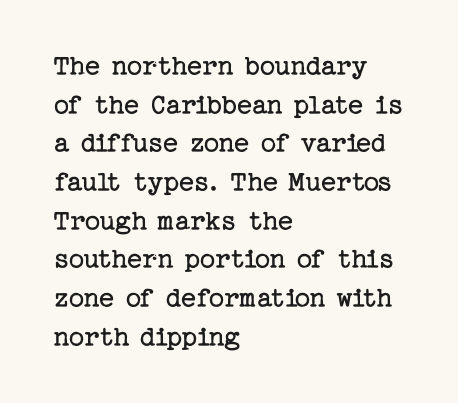
Q: Is the text bold? A: No.
Q: Is the text italic (slanted)? A: No, it is upright.
Q: Is the typeface a serif or a sans-serif typeface? A: Serif.
Q: Is the text underlined? A: No.
Q: How is the paragraph aligned? A: Left-aligned.
Q: Is the spacing between letters normal or unusually wide? A: Normal.
Q: Is the spacing between lines tight, normal or loose? A: Normal.
Q: Width (condensed, normal, or wide)? A: Normal.
Q: Stroke contrast? A: Low.
Q: x-height? A: Medium.
